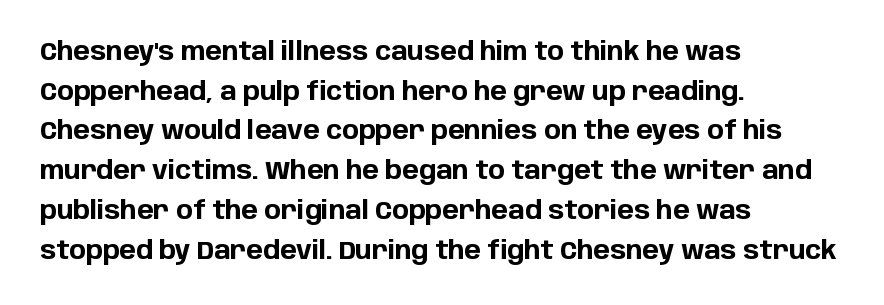
The words here are not underlined. Glyph-to-glyph distance matches everyday printed text. The rows are spaced the way most documents space them. The lettering holds an erect, upright posture throughout. Heavy-handed strokes throughout: this text is bold. Which margin do the lines hug? The left one — the right edge is uneven.
